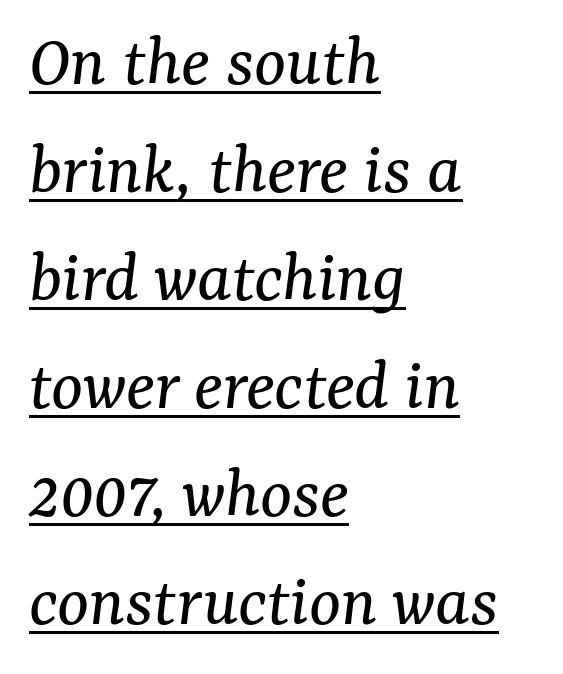
The image shows 75 px regular-weight serif type, italic (leaning right); set left-aligned, normal line spacing (1.44x), normal letter spacing, underlined; medium stroke contrast and a medium x-height.
